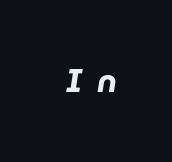
The lettering tilts uniformly, giving the passage an italic look. Summary of weight: heavy, a full bold. The strip under each line holds only bare page. Someone cranked the tracking dial way up on this one.
